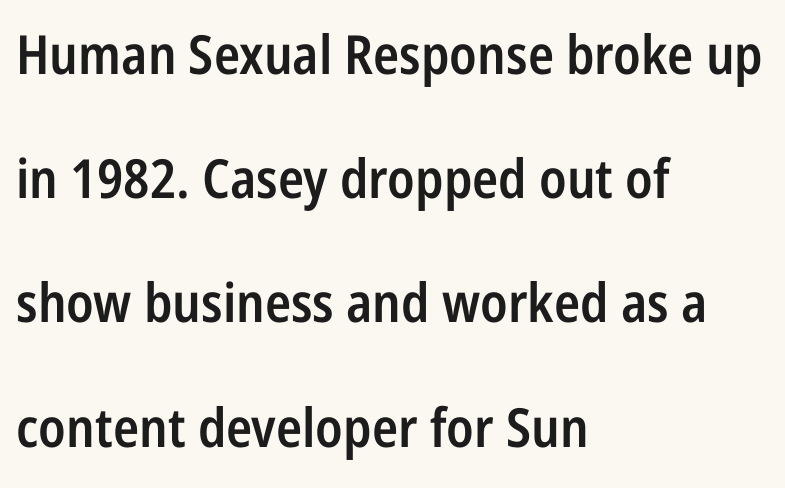
A typesetter would label this face a sans. Line beginnings align vertically; line endings do not. Here the glyphs are tracked normally, forming tight word shapes. Weight: semibold (demi). You can tell it's not italic because the verticals are truly vertical. Beneath every word, the page is bare.
